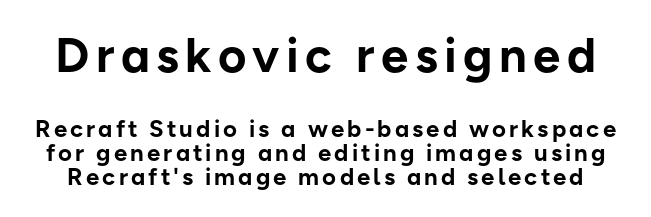
The face used here is proportionally spaced, like ordinary book or web type. Look at the bottom of the vertical strokes: they stop flat, with no serifs. Is there much room between lines? No — they nearly touch. Thick stems and heavy bowls — unmistakably bold. These two chunks differ in scale, with the top chunk taking the larger measure.
